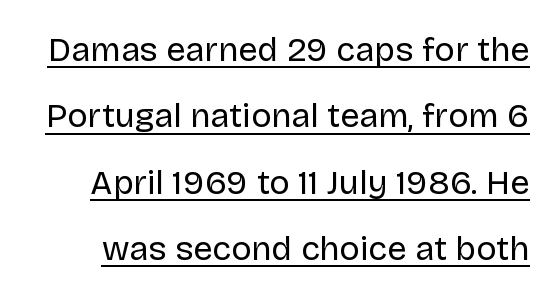
The image shows 34 px regular-weight sans-serif type, upright; set loose line spacing (1.95x), normal letter spacing, underlined; low stroke contrast and a large x-height.
